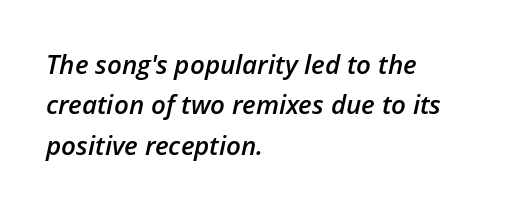
Quick note: underline off. The tracking reads as untouched default to a designer's eye. The paragraph shown leans on its left margin. Characters are canted at an angle relative to the baseline's perpendicular. These lines sit exactly where default settings would place them. Is the type bold? Partly — it's a semibold, heavier than regular but not fully bold.
